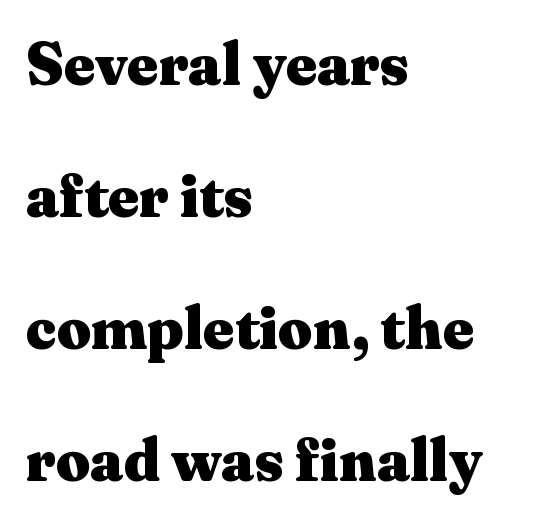
Q: Is the text bold? A: Yes.
Q: Is the text italic (slanted)? A: No, it is upright.
Q: Is the typeface a serif or a sans-serif typeface? A: Serif.
Q: Is the text underlined? A: No.
Q: How is the paragraph aligned? A: Left-aligned.
Q: Is the spacing between letters normal or unusually wide? A: Normal.
Q: Is the spacing between lines tight, normal or loose? A: Loose.
Q: Width (condensed, normal, or wide)? A: Wide.
Q: Stroke contrast? A: Medium.
Q: x-height? A: Medium.
Q: Monospaced? A: No.
